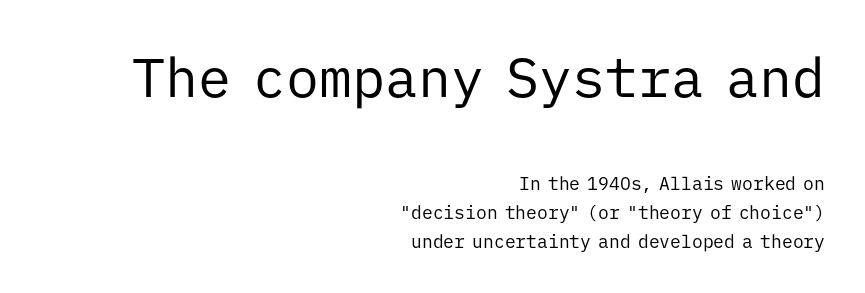
Look at the bottom of the vertical strokes: they stop flat, with no serifs. Notice how descenders clear the ascenders below comfortably — that's standard leading. This reads as an unemphasized weight, regular at the heaviest. Fixed-width glyphs throughout — classic coding-font behaviour.
